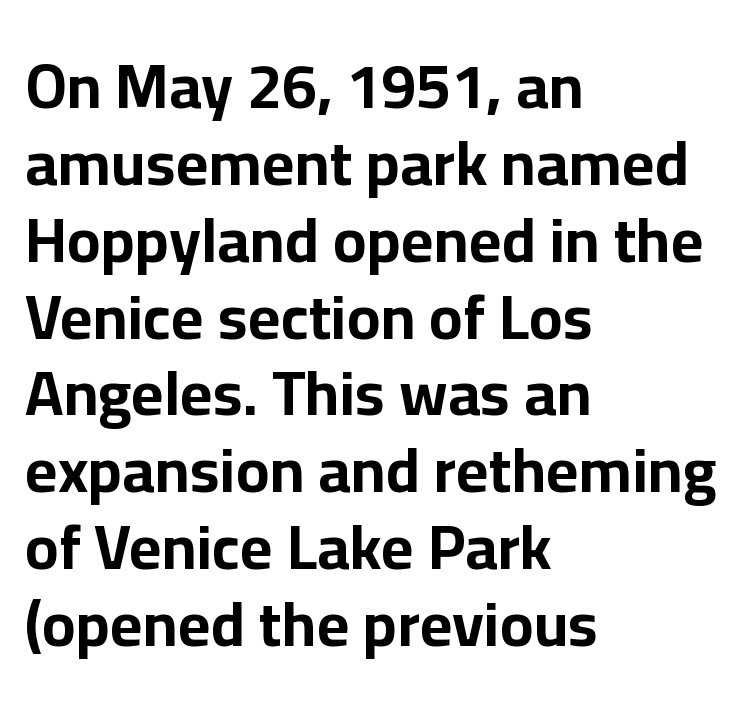
Q: Is the text bold? A: Yes.
Q: Is the text italic (slanted)? A: No, it is upright.
Q: Is the typeface a serif or a sans-serif typeface? A: Sans-serif.
Q: Is the text underlined? A: No.
Q: How is the paragraph aligned? A: Left-aligned.
Q: Is the spacing between letters normal or unusually wide? A: Normal.
Q: Width (condensed, normal, or wide)? A: Normal.
Q: Stroke contrast? A: Low.
Q: x-height? A: Medium.
Q: Monospaced? A: No.
